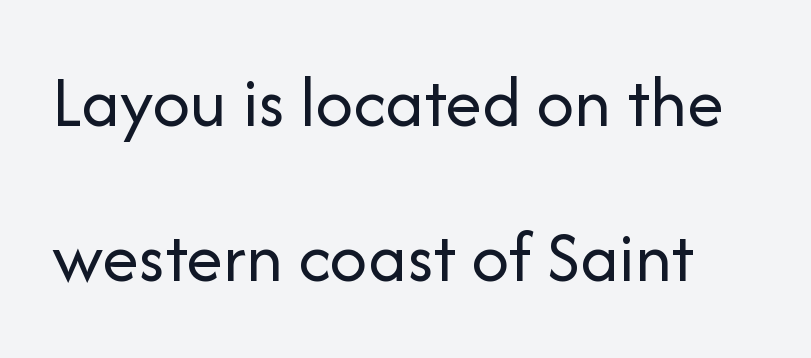
{"serif": "no", "italic": "no", "bold": "no", "weight": "regular", "width": "normal", "stroke_contrast": "low", "x_height": "medium", "monospaced": "no", "underline": "no", "line_spacing": "loose", "line_spacing_ratio": 2.09, "letter_spacing": "normal", "letter_spacing_em": 0.0, "glyph_px": 74}
